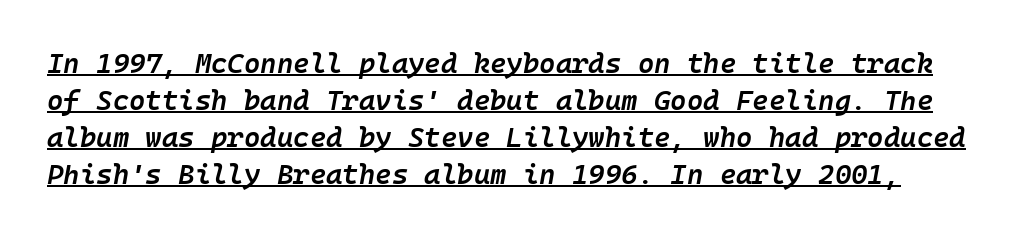
{"italic": "yes", "lean": "right", "slant_degrees": 10, "bold": "semi", "weight": "semibold", "width": "normal", "stroke_contrast": "low", "x_height": "medium", "underline": "yes", "line_spacing": "normal", "line_spacing_ratio": 1.32, "letter_spacing": "normal", "letter_spacing_em": 0.0, "glyph_px": 28}
